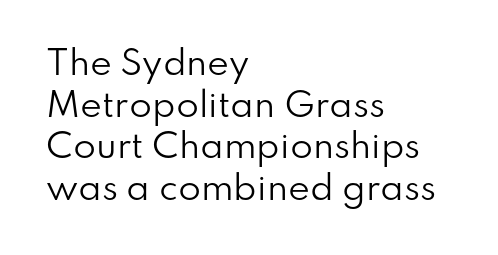
Proportional: the letters do not fall into vertical columns. Every character sits straight up, as roman type does. Classification — sans serif. Each word holds together tightly as a unit, with standard inter-letter gaps. The words here are not underlined. The block of text has a typical density, with ordinary space between rows.
